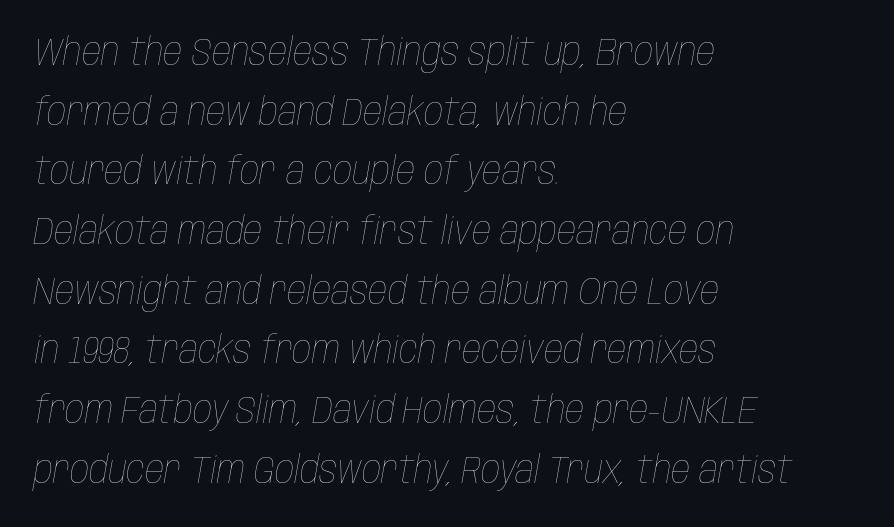
The image shows 38 px thin, condensed type, italic (leaning right); set left-aligned, normal line spacing (1.57x), normal letter spacing, not underlined; low stroke contrast and a large x-height.
